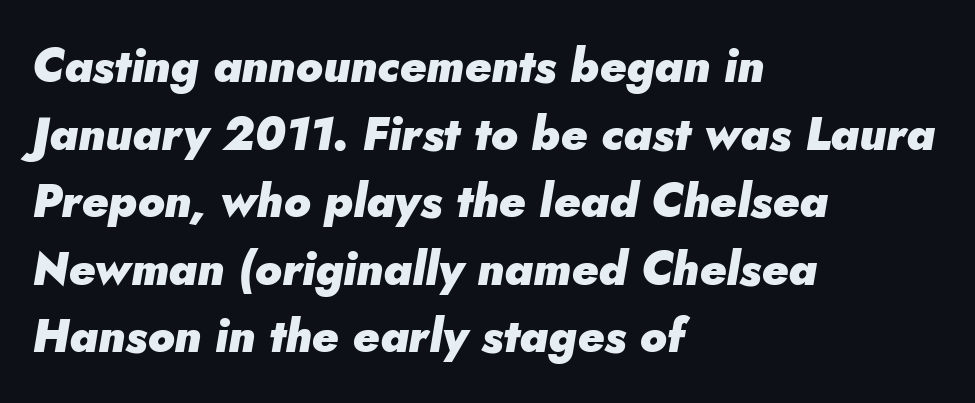
{"italic": "yes", "lean": "right", "slant_degrees": 5, "bold": "yes", "weight": "heavy", "width": "normal", "stroke_contrast": "low", "x_height": "small", "monospaced": "no", "underline": "no", "align": "left", "line_spacing": "normal", "line_spacing_ratio": 1.47, "letter_spacing": "normal", "letter_spacing_em": 0.0, "glyph_px": 46}
